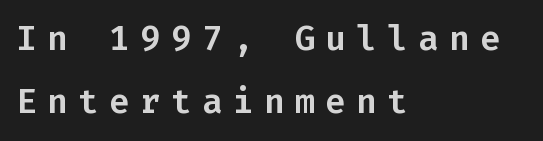
{"serif": "no", "italic": "no", "width": "normal", "stroke_contrast": "low", "x_height": "medium", "monospaced": "yes", "underline": "no", "align": "left", "line_spacing_ratio": 1.86, "letter_spacing": "wide", "letter_spacing_em": 0.31, "glyph_px": 34}
